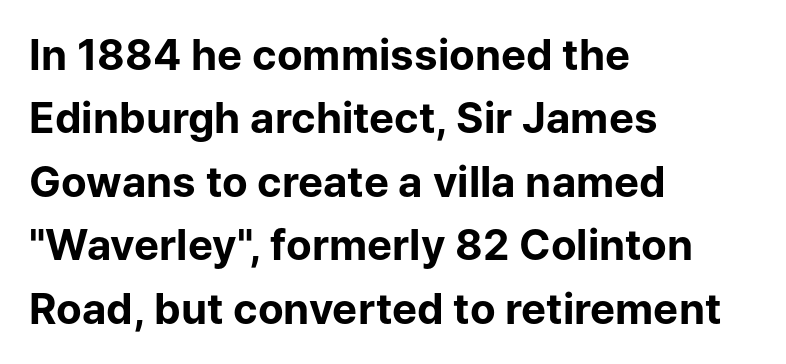
{"serif": "no", "italic": "no", "bold": "yes", "weight": "bold", "width": "normal", "stroke_contrast": "low", "x_height": "medium", "monospaced": "no", "underline": "no", "align": "left", "line_spacing": "normal", "line_spacing_ratio": 1.51, "letter_spacing": "normal", "letter_spacing_em": 0.0, "glyph_px": 42}
